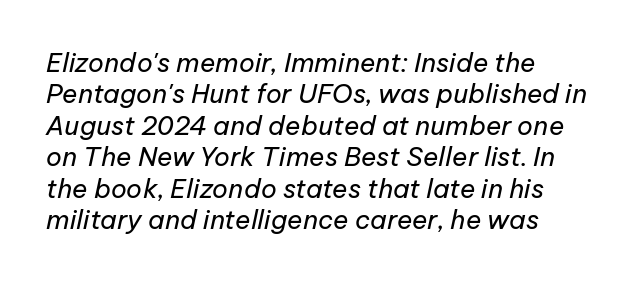
Stroke thickness stays within the range of a standard reading face or lighter. A clean baseline with only descenders dipping below it. The passage is arranged the way most books set body copy — flush left. Posture: slanted. The letterforms sit shoulder to shoulder at normal distance.
